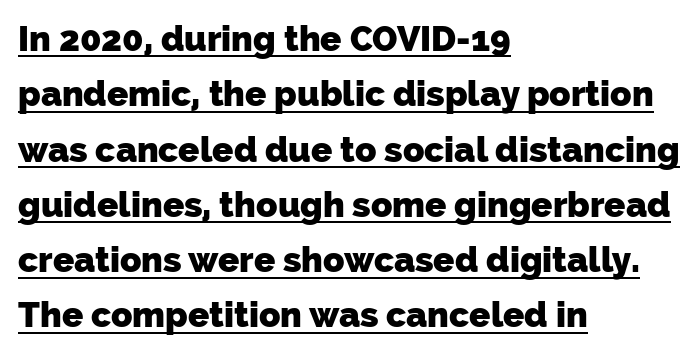
The words here are underlined. The face used here is a sans, in the tradition of grotesques and geometrics. Character widths vary here, with narrow letters taking less room than wide ones. Compared with an ordinary text face, these strokes are far heavier — a full bold. Compared with a centered layout, this one pins lines to the left instead.
